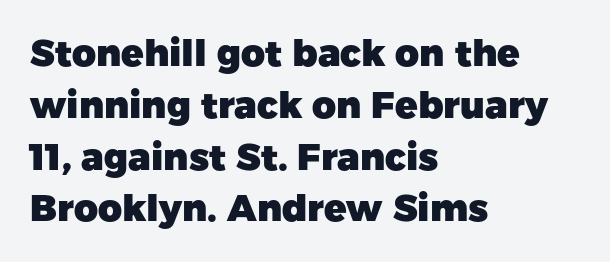
Q: Is the text bold? A: Yes.
Q: Is the text italic (slanted)? A: No, it is upright.
Q: Is the typeface a serif or a sans-serif typeface? A: Sans-serif.
Q: Is the text underlined? A: No.
Q: How is the paragraph aligned? A: Left-aligned.
Q: Is the spacing between letters normal or unusually wide? A: Normal.
Q: Is the spacing between lines tight, normal or loose? A: Normal.
Q: Width (condensed, normal, or wide)? A: Normal.
Q: Stroke contrast? A: Low.
Q: x-height? A: Medium.
Q: Monospaced? A: No.
